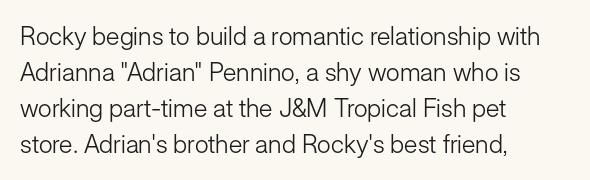
The rendering anchors every line to the left-hand side. Words appear dense and cohesive because spacing is normal. Does the leading feel generous? No, just average. A quiet, ordinary-to-light weight characterises the typeface.
